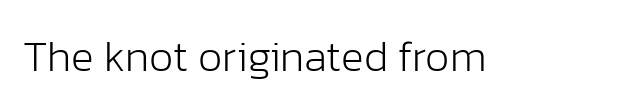
The lettering holds an erect, upright posture throughout. Summary of weight: not heavy and not bold. What stands out about the letter spacing? Nothing — it is the standard amount. The space beneath each line is pristine and unruled.
